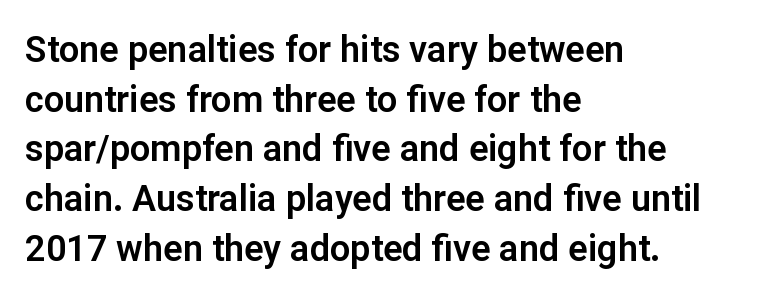
Font category for this specimen: sans-serif. What stands out about the letter spacing? Nothing — it is the standard amount. Proportional: the letters do not fall into vertical columns. The leading is moderate, giving the passage an even texture. The letters stand straight up with perfectly vertical stems.
